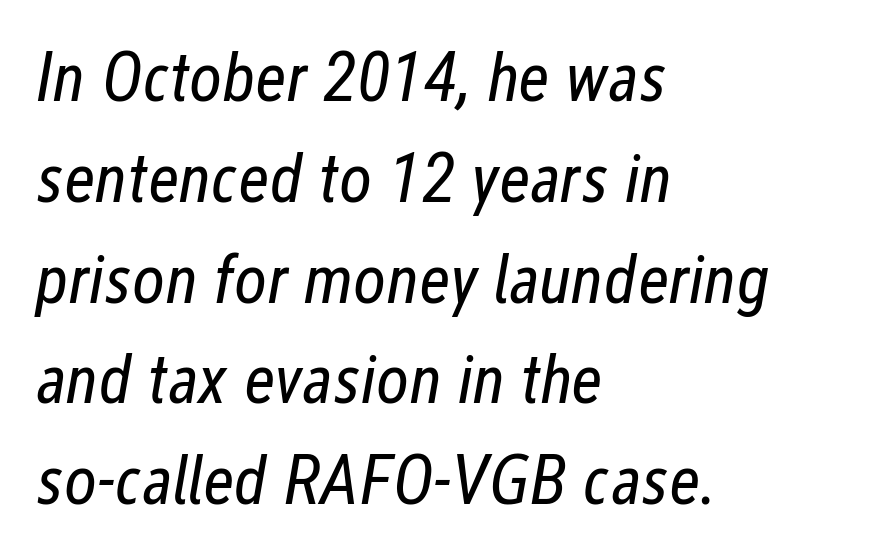
Spacing between characters is what you'd get straight out of the box. Heft: none added — not bold. The string is rendered with underlining switched off. A typesetter would call this proportional, since set widths differ per character. Is the block centered? No — it sits flush against the left margin.
